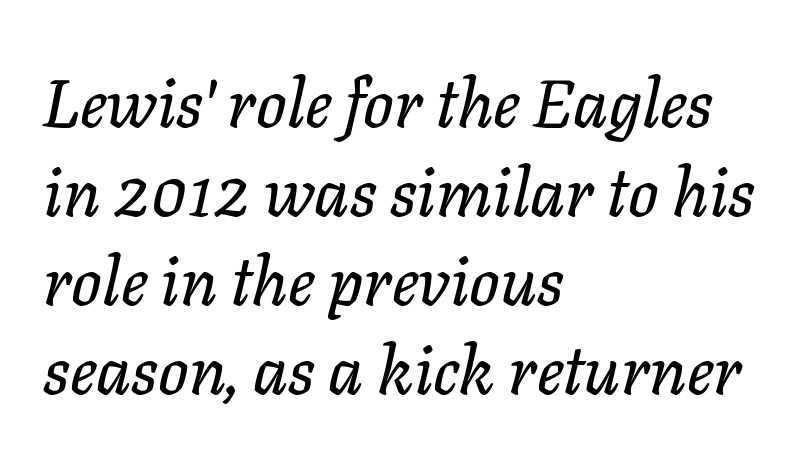
The image shows 67 px text type, italic (leaning right); set left-aligned, normal line spacing (1.33x), normal letter spacing, not underlined; low stroke contrast and a medium x-height.
